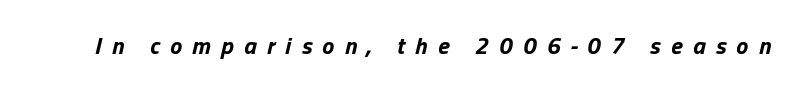
{"italic": "yes", "lean": "right", "slant_degrees": 13, "bold": "yes", "underline": "no", "letter_spacing": "wide", "letter_spacing_em": 0.43, "glyph_px": 24}
